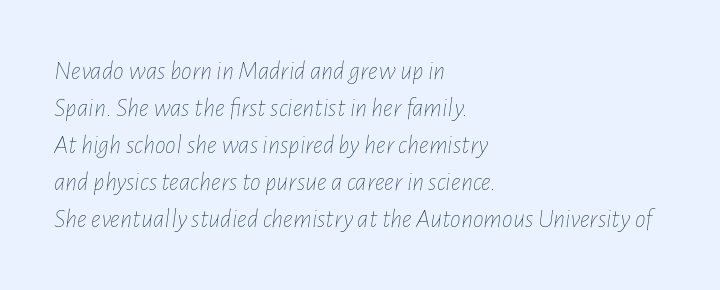
The image shows 27 px text type, italic (leaning right); set left-aligned, normal line spacing (1.37x), normal letter spacing, not underlined.
